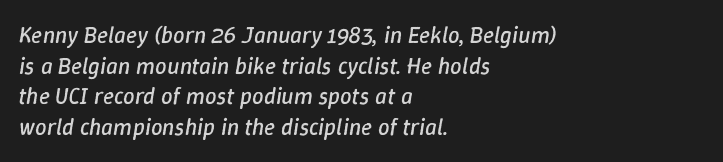
{"italic": "yes", "lean": "right", "slant_degrees": 9, "bold": "no", "underline": "no", "align": "left", "line_spacing": "normal", "line_spacing_ratio": 1.33, "letter_spacing": "normal", "letter_spacing_em": 0.0, "glyph_px": 23}
